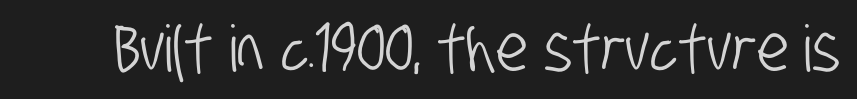
{"serif": "no", "width": "condensed", "stroke_contrast": "low", "x_height": "large", "monospaced": "no", "underline": "no", "letter_spacing": "normal", "letter_spacing_em": 0.0, "glyph_px": 64}
